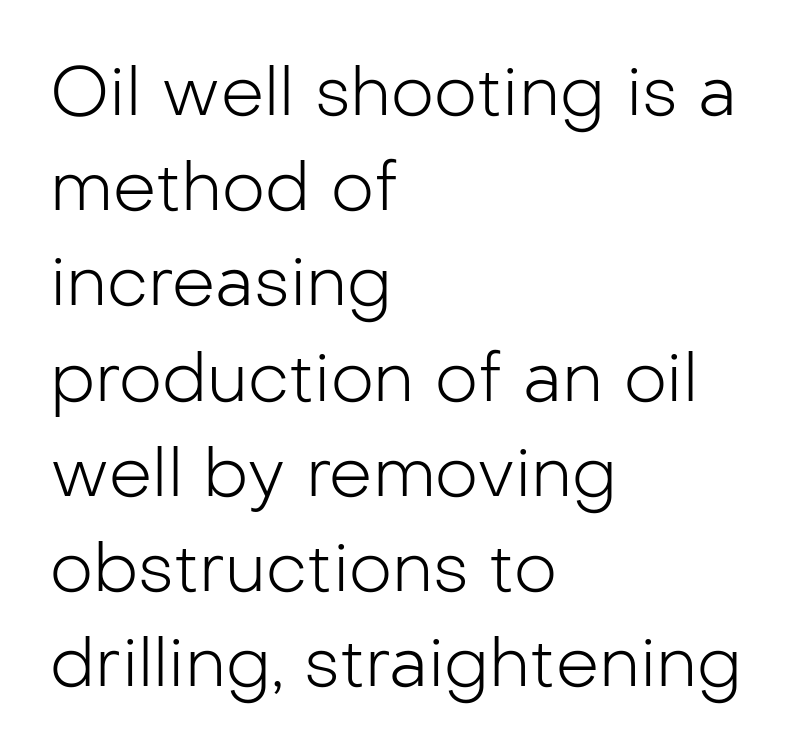
The image shows 68 px light sans-serif type, upright; set left-aligned, normal line spacing (1.4x), normal letter spacing, not underlined; low stroke contrast and a medium x-height.
